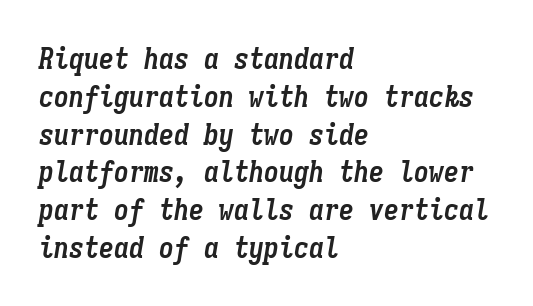
The image shows 30 px semibold, condensed type, italic (leaning right), monospaced; set left-aligned, normal line spacing (1.26x), normal letter spacing, not underlined; low stroke contrast and a medium x-height.
